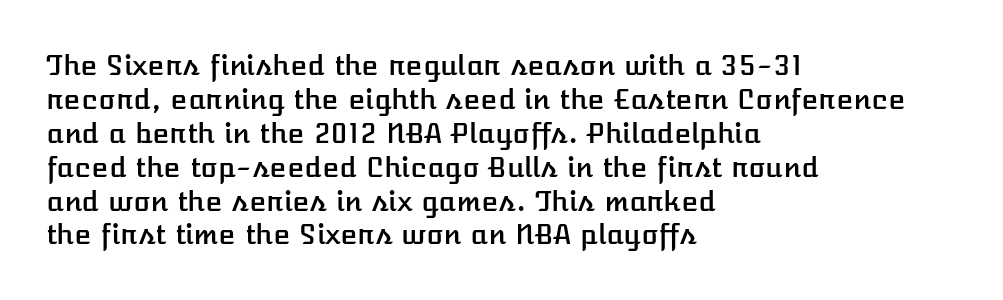
The image shows 28 px text type, upright; set left-aligned, line spacing 1.21x, normal letter spacing, not underlined; low stroke contrast and a medium x-height.
